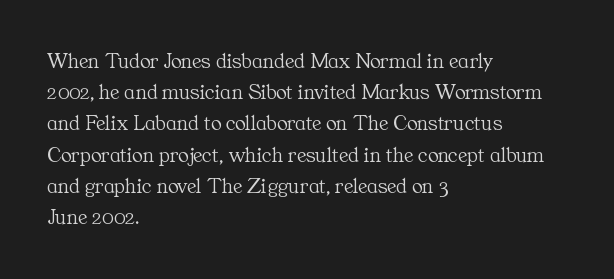
{"italic": "no", "bold": "no", "underline": "no", "align": "left", "line_spacing": "normal", "line_spacing_ratio": 1.42, "letter_spacing": "normal", "letter_spacing_em": 0.0, "glyph_px": 22}
